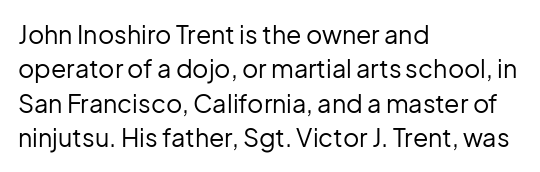
Q: Is the text bold? A: No.
Q: Is the text italic (slanted)? A: No, it is upright.
Q: Is the text underlined? A: No.
Q: How is the paragraph aligned? A: Left-aligned.
Q: Is the spacing between letters normal or unusually wide? A: Normal.
Q: Is the spacing between lines tight, normal or loose? A: Normal.
